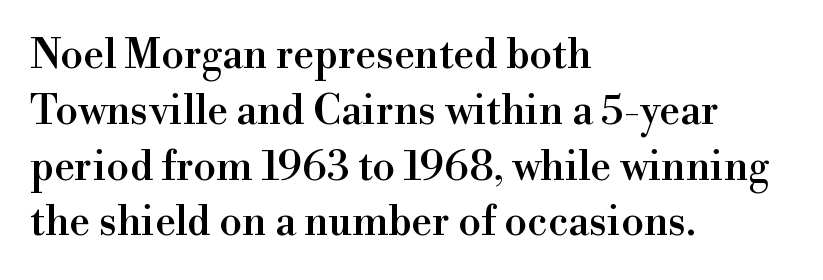
There is no visible air inserted between adjacent glyphs. This sample has the flowing, uneven cadence of proportional lettering. This sample uses an upright cut, with every glyph sitting square on the baseline. Small tapered or slab feet sit at the stroke ends, so this counts as serif.
